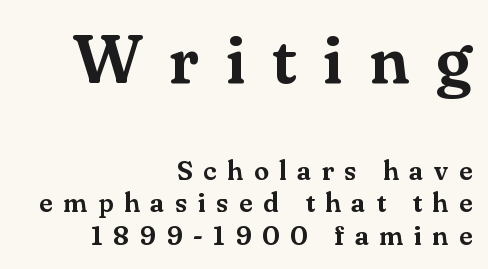
{"serif": "yes", "italic": "no", "width": "normal", "stroke_contrast": "medium", "x_height": "small", "monospaced": "no", "underline": "no", "align": "right", "line_spacing_ratio": 1.21, "letter_spacing": "wide", "letter_spacing_em": 0.39, "larger_block": "first", "size_ratio": 2.52, "glyph_px": 68}
